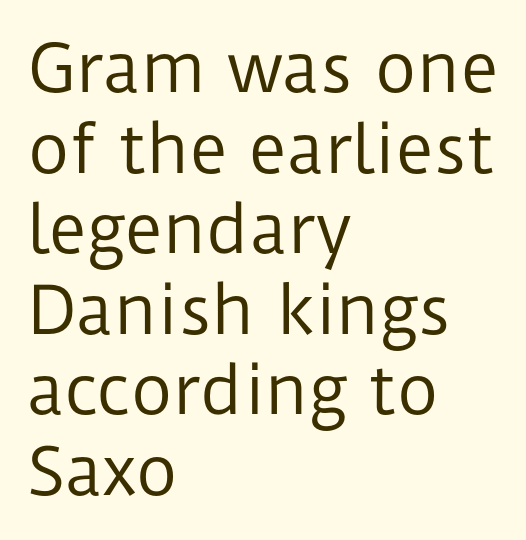
The image shows 65 px regular-weight sans-serif type, upright; set left-aligned, line spacing 1.24x, normal letter spacing, not underlined; low stroke contrast and a medium x-height.
